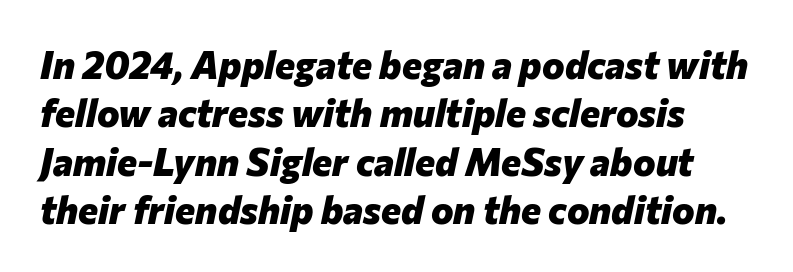
Q: Is the text bold? A: Yes.
Q: Is the text italic (slanted)? A: Yes, it leans right by about 12 degrees.
Q: Is the text underlined? A: No.
Q: Is the spacing between letters normal or unusually wide? A: Normal.
Q: Is the spacing between lines tight, normal or loose? A: Normal.
Q: Width (condensed, normal, or wide)? A: Normal.
Q: Stroke contrast? A: Low.
Q: x-height? A: Medium.
Q: Monospaced? A: No.
